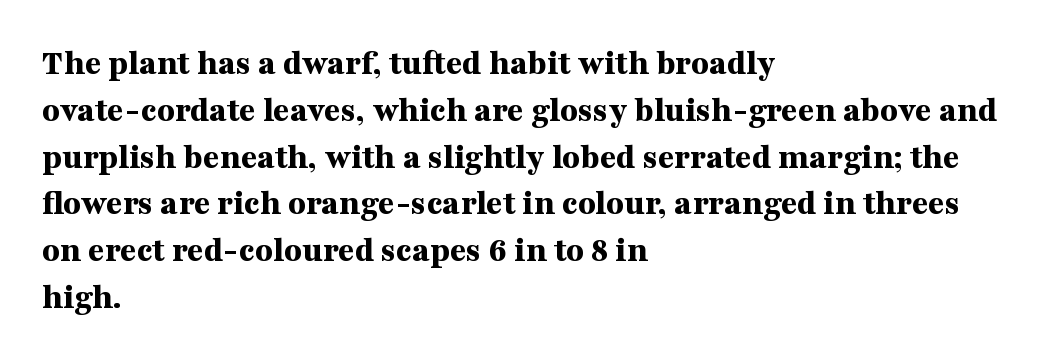
Q: Is the text bold? A: Yes.
Q: Is the text italic (slanted)? A: No, it is upright.
Q: Is the typeface a serif or a sans-serif typeface? A: Serif.
Q: Is the text underlined? A: No.
Q: How is the paragraph aligned? A: Left-aligned.
Q: Is the spacing between letters normal or unusually wide? A: Normal.
Q: Is the spacing between lines tight, normal or loose? A: Normal.
Q: Width (condensed, normal, or wide)? A: Wide.
Q: Stroke contrast? A: Medium.
Q: x-height? A: Medium.
Q: Monospaced? A: No.
